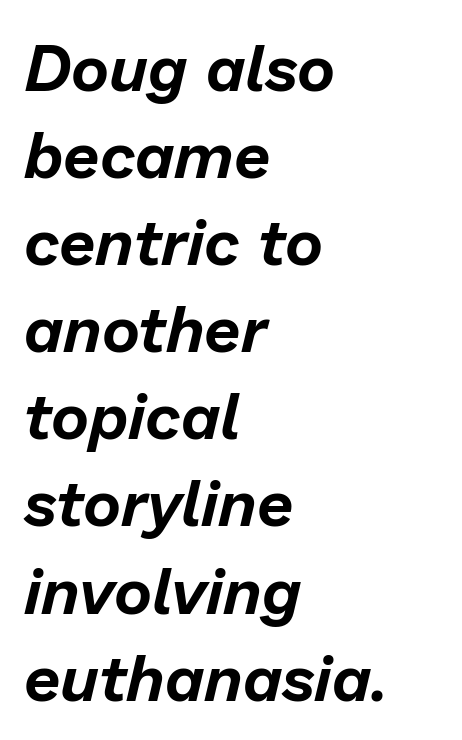
The image shows 65 px text type, italic (leaning right); set left-aligned, normal line spacing (1.34x), normal letter spacing, not underlined; low stroke contrast and a medium x-height.
